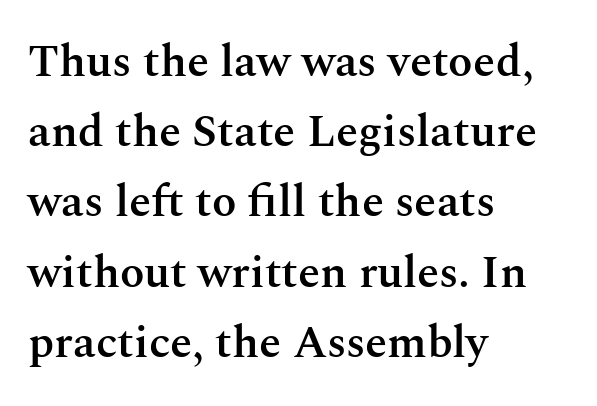
Q: Is the text bold? A: Semi-bold.
Q: Is the text italic (slanted)? A: No, it is upright.
Q: Is the typeface a serif or a sans-serif typeface? A: Serif.
Q: Is the text underlined? A: No.
Q: How is the paragraph aligned? A: Left-aligned.
Q: Is the spacing between letters normal or unusually wide? A: Normal.
Q: Is the spacing between lines tight, normal or loose? A: Normal.
Q: Width (condensed, normal, or wide)? A: Normal.
Q: Stroke contrast? A: Medium.
Q: x-height? A: Medium.
Q: Monospaced? A: No.
